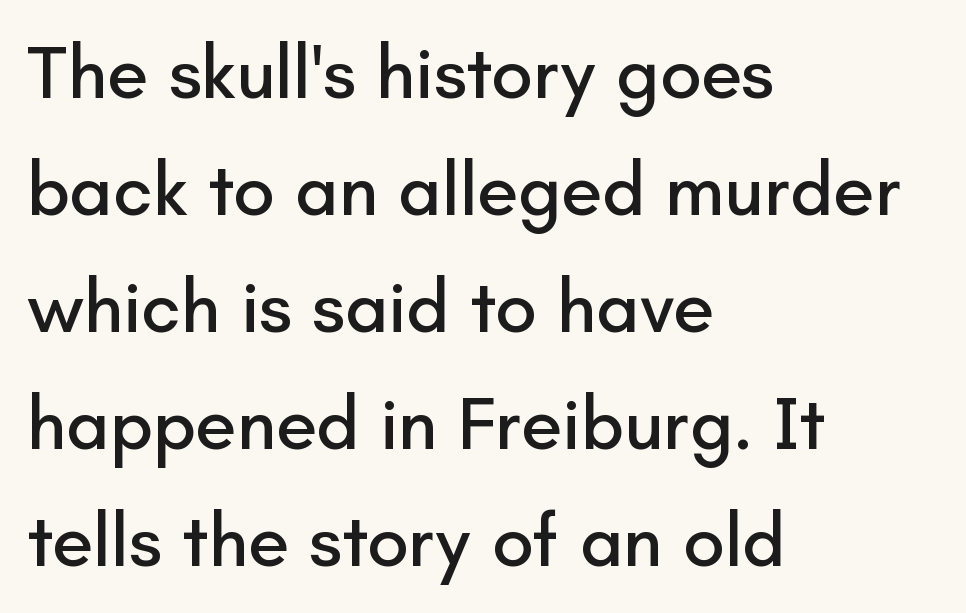
Q: Is the text italic (slanted)? A: No, it is upright.
Q: Is the typeface a serif or a sans-serif typeface? A: Sans-serif.
Q: Is the text underlined? A: No.
Q: How is the paragraph aligned? A: Left-aligned.
Q: Is the spacing between letters normal or unusually wide? A: Normal.
Q: Is the spacing between lines tight, normal or loose? A: Normal.
Q: Width (condensed, normal, or wide)? A: Normal.
Q: Stroke contrast? A: Low.
Q: x-height? A: Small.
Q: Monospaced? A: No.
